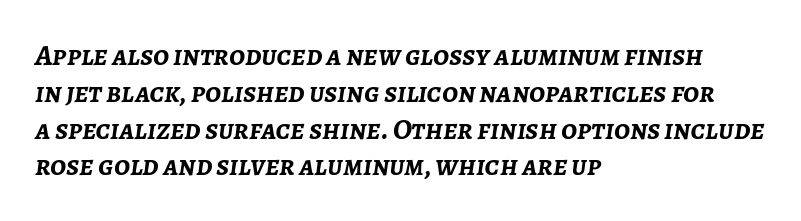
The strokes are fattened all the way to bold. One glance says typical: line gaps are just what's usual. Caption: standard tracking, unaltered. The rendering uses natural spacing where letterforms have individual widths.
